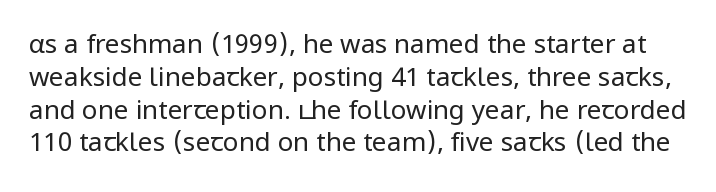
{"italic": "no", "bold": "no", "underline": "no", "line_spacing": "normal", "line_spacing_ratio": 1.26, "letter_spacing": "normal", "letter_spacing_em": 0.0, "glyph_px": 26}
